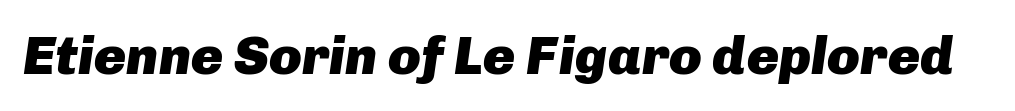
Q: Is the text bold? A: Yes.
Q: Is the text italic (slanted)? A: Yes, it leans right by about 8 degrees.
Q: Is the text underlined? A: No.
Q: Is the spacing between letters normal or unusually wide? A: Normal.
Q: Width (condensed, normal, or wide)? A: Normal.
Q: Stroke contrast? A: Low.
Q: x-height? A: Medium.
Q: Monospaced? A: No.
